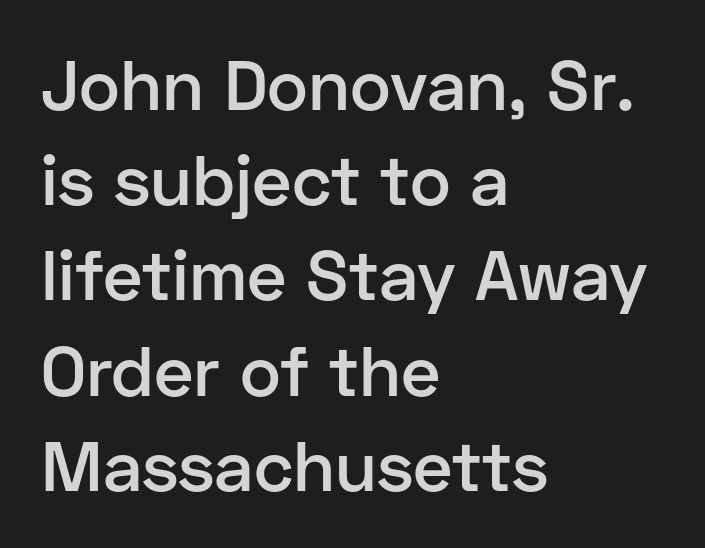
{"serif": "no", "italic": "no", "bold": "semi", "weight": "semibold", "width": "normal", "stroke_contrast": "low", "x_height": "medium", "monospaced": "no", "underline": "no", "align": "left", "line_spacing": "normal", "line_spacing_ratio": 1.36, "letter_spacing": "normal", "letter_spacing_em": 0.0, "glyph_px": 70}
